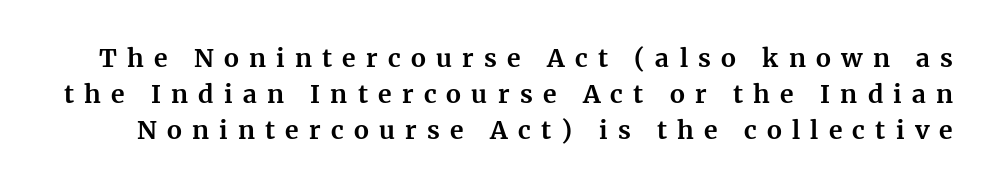
The image shows 25 px bold type, upright; set normal line spacing (1.45x), unusually wide letter spacing (+0.41 em), not underlined.
